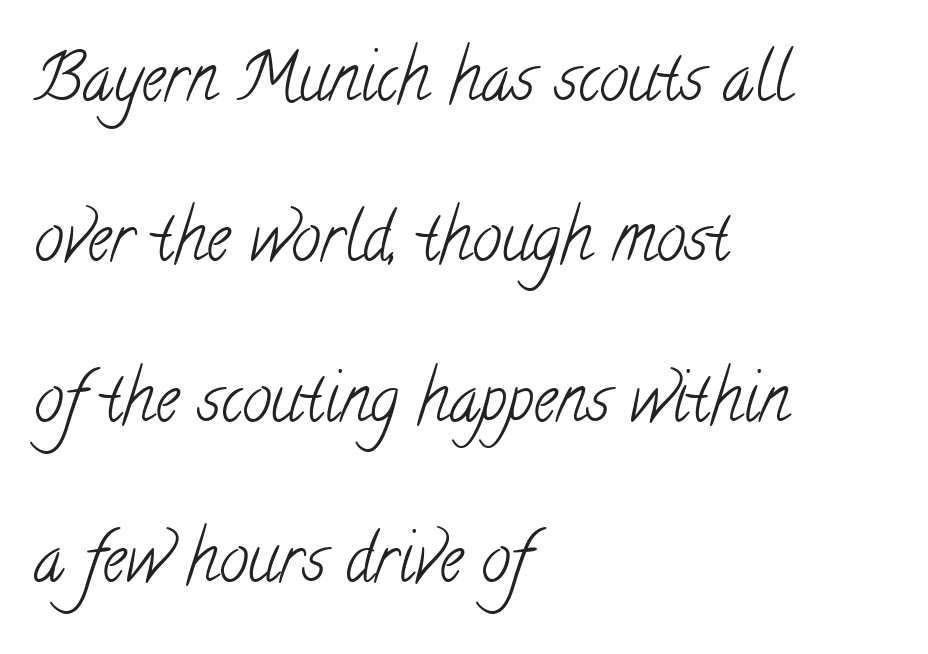
How would I describe the line gaps? Wide and relaxed. Where is the straight margin? On the left. Honestly, there is no underline to notice here at all. Spacing verdict: proportional, widths tailored to each character. Is this a heavy cut? Hardly; it is regular or lighter.
